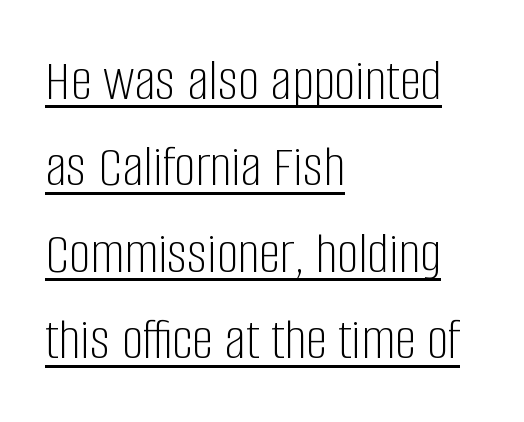
Q: Is the text bold? A: No.
Q: Is the text italic (slanted)? A: No, it is upright.
Q: Is the typeface a serif or a sans-serif typeface? A: Sans-serif.
Q: Is the text underlined? A: Yes.
Q: How is the paragraph aligned? A: Left-aligned.
Q: Is the spacing between letters normal or unusually wide? A: Normal.
Q: Is the spacing between lines tight, normal or loose? A: Normal.
Q: Width (condensed, normal, or wide)? A: Condensed.
Q: Stroke contrast? A: Low.
Q: x-height? A: Large.
Q: Monospaced? A: No.
